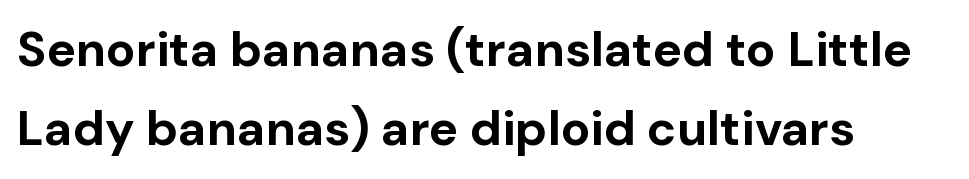
Decoration check: the copy has no underline. The lines in this sample share a left origin and differ only in where they stop. Every character sits straight up, as roman type does. Emphasis by weight is at full strength: bold.
